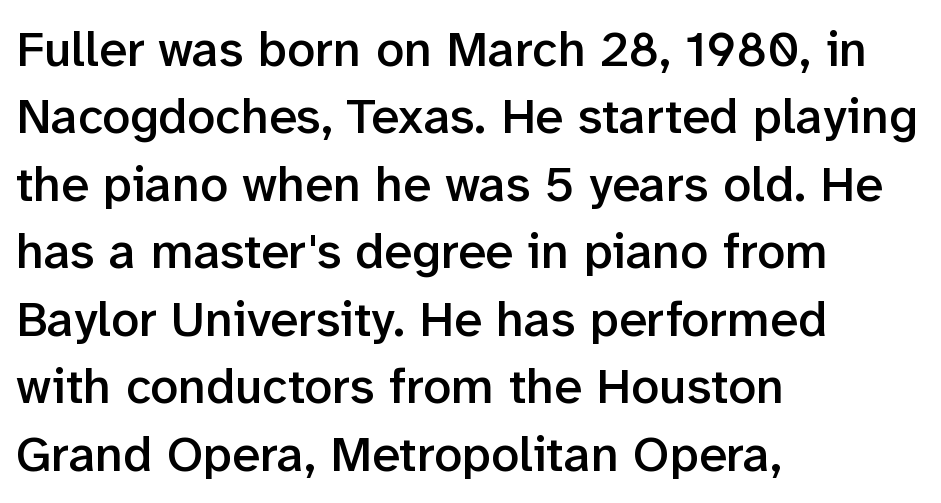
The image shows 50 px semibold sans-serif type, upright; set left-aligned, normal line spacing (1.35x), normal letter spacing, not underlined; low stroke contrast and a medium x-height.
